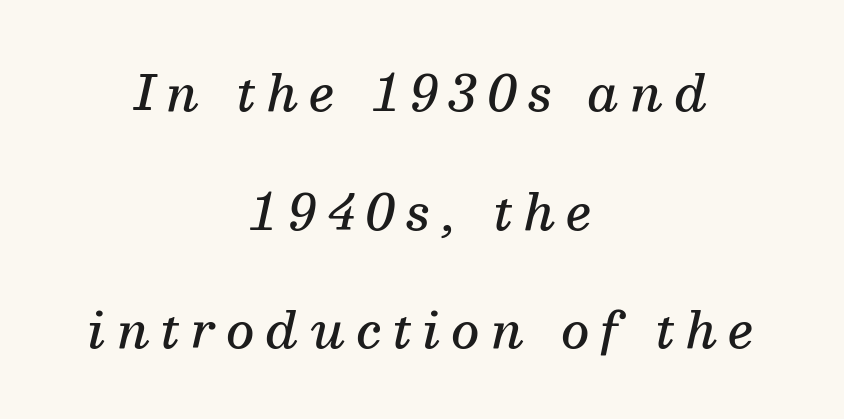
{"serif": "yes", "italic": "yes", "lean": "right", "slant_degrees": 13, "bold": "semi", "weight": "semibold", "width": "normal", "stroke_contrast": "medium", "x_height": "medium", "monospaced": "no", "underline": "no", "align": "center", "line_spacing": "loose", "line_spacing_ratio": 2.42, "letter_spacing": "wide", "letter_spacing_em": 0.23, "glyph_px": 49}
